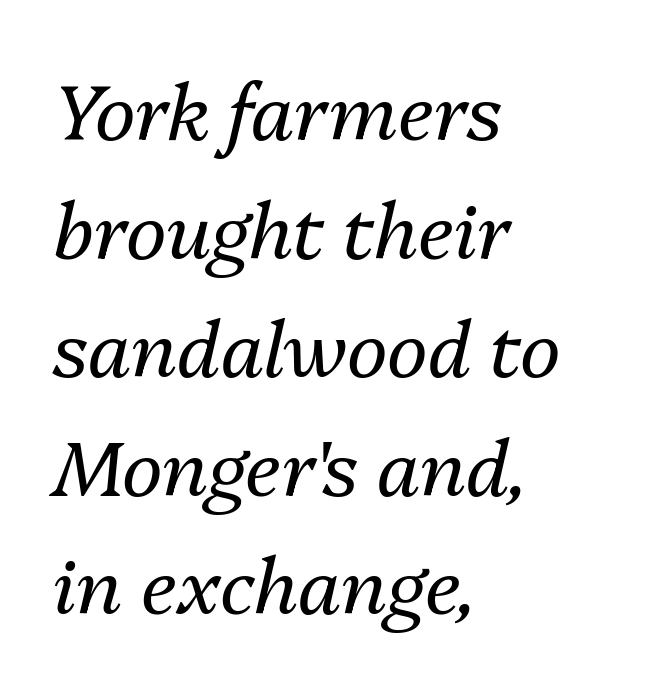
Q: Is the text bold? A: No.
Q: Is the text italic (slanted)? A: Yes, it leans right by about 13 degrees.
Q: Is the text underlined? A: No.
Q: How is the paragraph aligned? A: Left-aligned.
Q: Is the spacing between letters normal or unusually wide? A: Normal.
Q: Is the spacing between lines tight, normal or loose? A: Normal.
Q: Width (condensed, normal, or wide)? A: Normal.
Q: Stroke contrast? A: Medium.
Q: x-height? A: Medium.
Q: Monospaced? A: No.
